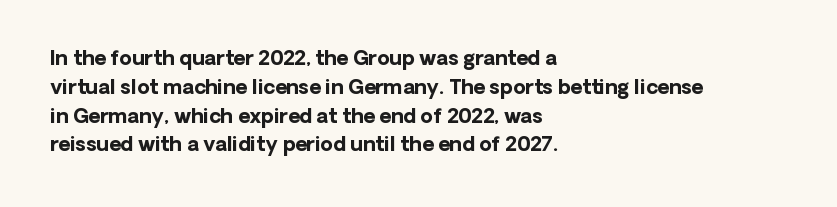
Q: Is the text bold? A: Yes.
Q: Is the text italic (slanted)? A: No, it is upright.
Q: Is the text underlined? A: No.
Q: How is the paragraph aligned? A: Left-aligned.
Q: Is the spacing between letters normal or unusually wide? A: Normal.
Q: Is the spacing between lines tight, normal or loose? A: Normal.
